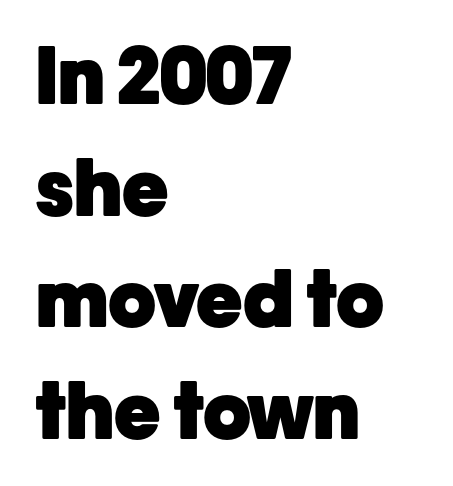
{"serif": "no", "italic": "no", "bold": "yes", "weight": "heavy", "width": "normal", "stroke_contrast": "low", "x_height": "medium", "monospaced": "no", "underline": "no", "align": "left", "line_spacing": "normal", "line_spacing_ratio": 1.43, "letter_spacing": "normal", "letter_spacing_em": 0.0, "glyph_px": 78}
